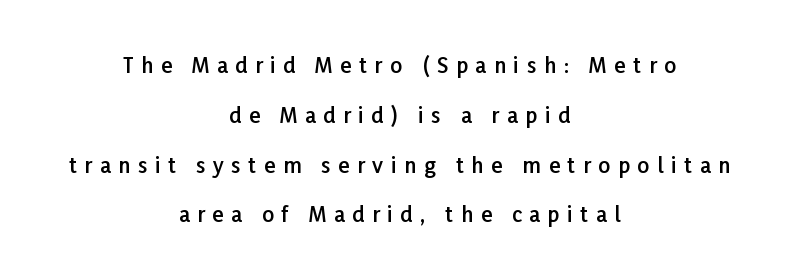
The image shows 21 px text type, upright; set centered, loose line spacing (2.37x), unusually wide letter spacing (+0.36 em), not underlined.
